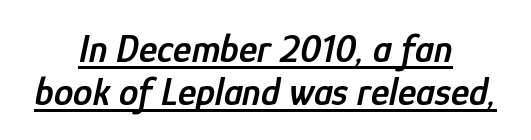
The face used here has a pronounced slope to its letters. Do the characters align in a grid? No, the font is proportional. Underlined type. Vertical spacing — tight. Casual observation: everything's sitting right in the middle.
